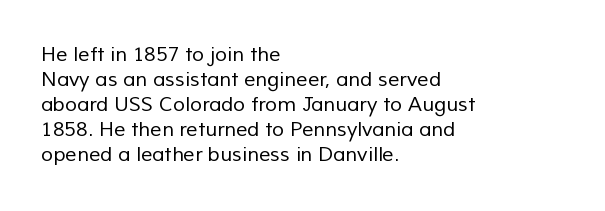
Q: Is the text bold? A: No.
Q: Is the text underlined? A: No.
Q: How is the paragraph aligned? A: Left-aligned.
Q: Is the spacing between letters normal or unusually wide? A: Normal.
Q: Is the spacing between lines tight, normal or loose? A: Normal.
